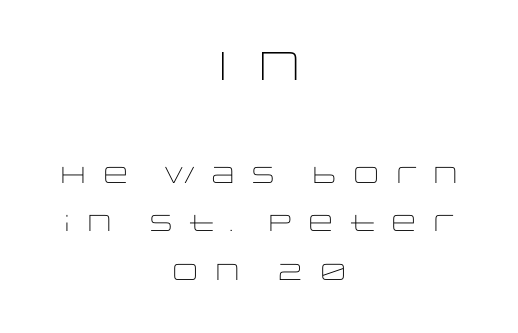
Q: Is the text bold? A: No.
Q: Is the text italic (slanted)? A: No, it is upright.
Q: Is the typeface a serif or a sans-serif typeface? A: Sans-serif.
Q: Is the text underlined? A: No.
Q: How is the paragraph aligned? A: Centered.
Q: Is the spacing between letters normal or unusually wide? A: Unusually wide.
Q: Is the spacing between lines tight, normal or loose? A: Loose.
Q: Which block of text is set in a larger size, the first (top) or the second (bottom)? A: The first (top) one.
Q: Width (condensed, normal, or wide)? A: Wide.
Q: Stroke contrast? A: Low.
Q: x-height? A: Large.
Q: Monospaced? A: No.
